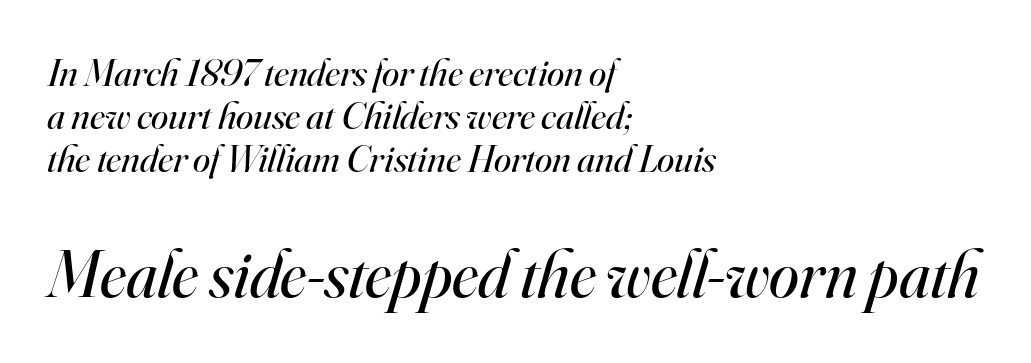
Q: Is the text bold? A: No.
Q: Is the text italic (slanted)? A: Yes, it leans right by about 16 degrees.
Q: Is the typeface a serif or a sans-serif typeface? A: Serif.
Q: Is the text underlined? A: No.
Q: How is the paragraph aligned? A: Left-aligned.
Q: Is the spacing between letters normal or unusually wide? A: Normal.
Q: Is the spacing between lines tight, normal or loose? A: Tight.
Q: Which block of text is set in a larger size, the first (top) or the second (bottom)? A: The second (bottom) one.
Q: Width (condensed, normal, or wide)? A: Normal.
Q: Stroke contrast? A: High.
Q: x-height? A: Small.
Q: Monospaced? A: No.
